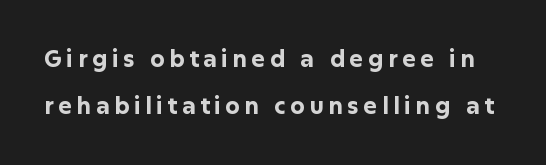
Q: Is the text bold? A: Yes.
Q: Is the text italic (slanted)? A: No, it is upright.
Q: Is the text underlined? A: No.
Q: Is the spacing between lines tight, normal or loose? A: Loose.
